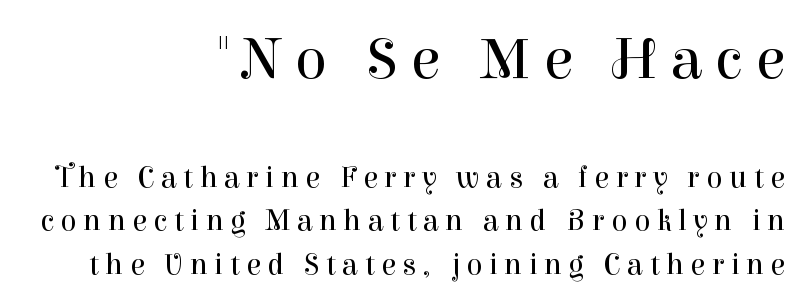
Look at the bottom of the vertical strokes: they flare into serifs here. Glyph-to-glyph distance is far greater than everyday printed text. The area under the type is left untouched. On a weight scale, this lands at 450 or below. The specimen reads as upright at a glance.
